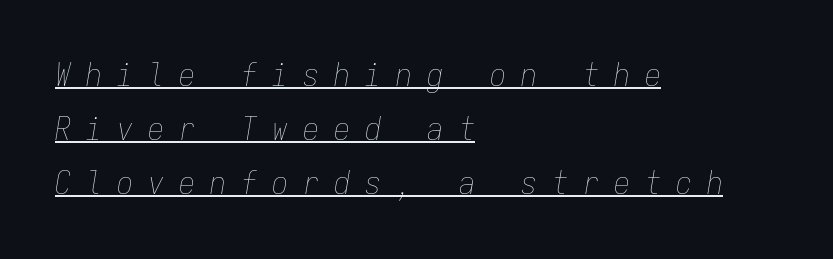
The image shows 32 px thin, condensed type, italic (leaning right), monospaced; set left-aligned, normal line spacing (1.68x), unusually wide letter spacing (+0.47 em), underlined; low stroke contrast and a medium x-height.
